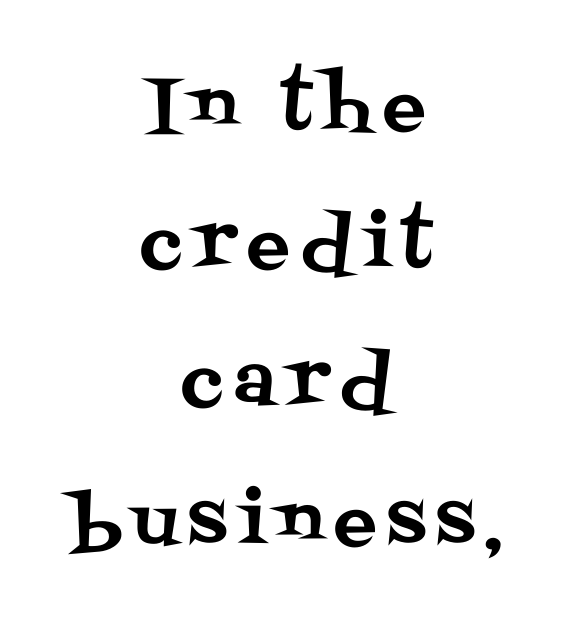
The image shows 72 px serif type, upright; set centered, loose line spacing (1.92x), not underlined; medium stroke contrast and a large x-height.
